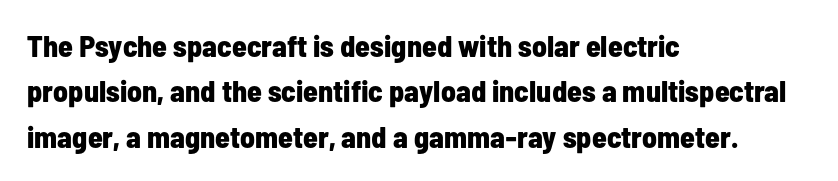
The image shows 30 px bold, condensed sans-serif type, upright; set left-aligned, normal line spacing (1.51x), normal letter spacing, not underlined; low stroke contrast and a medium x-height.
